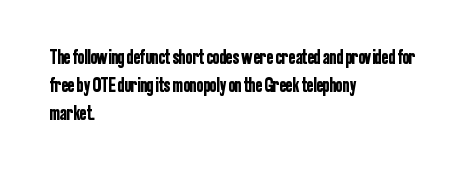
Q: Is the text italic (slanted)? A: No, it is upright.
Q: Is the text underlined? A: No.
Q: How is the paragraph aligned? A: Left-aligned.
Q: Is the spacing between letters normal or unusually wide? A: Normal.
Q: Is the spacing between lines tight, normal or loose? A: Normal.
